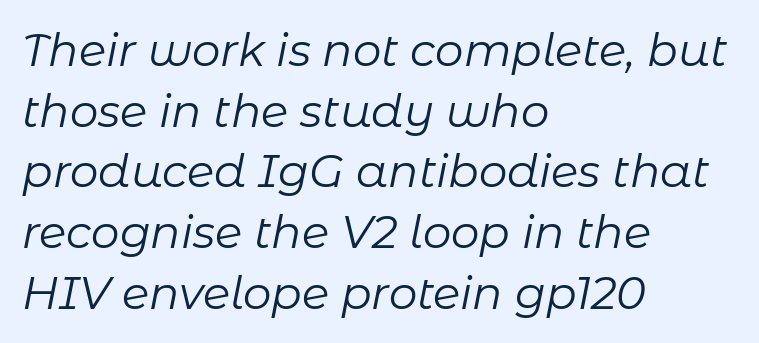
{"italic": "yes", "lean": "right", "slant_degrees": 11, "bold": "no", "weight": "regular", "width": "normal", "stroke_contrast": "low", "x_height": "medium", "monospaced": "no", "underline": "no", "align": "left", "line_spacing": "normal", "line_spacing_ratio": 1.35, "letter_spacing": "normal", "letter_spacing_em": 0.0, "glyph_px": 45}
